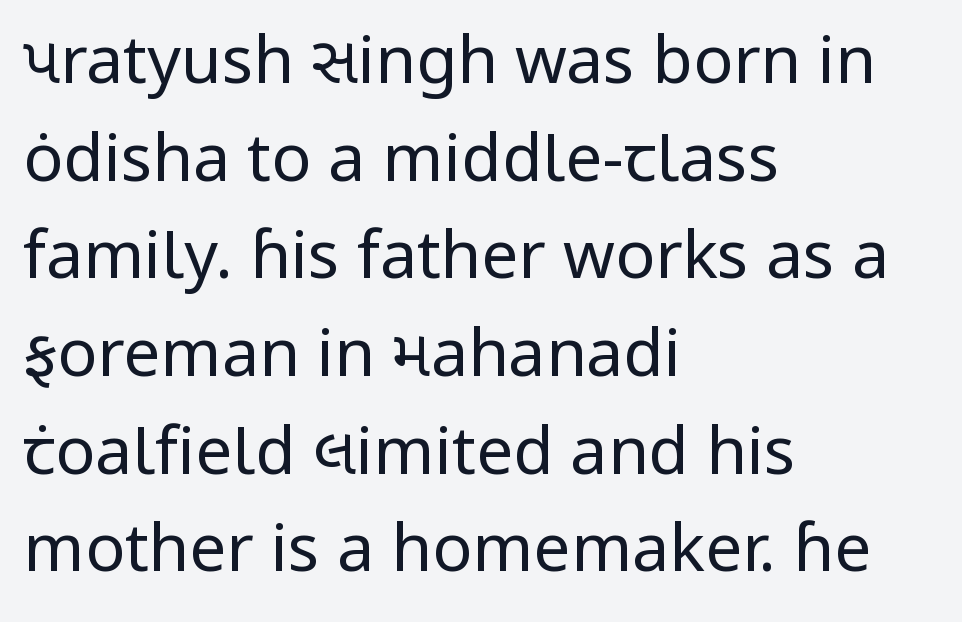
The image shows 66 px regular-weight sans-serif type, upright; set left-aligned, normal line spacing (1.48x), normal letter spacing, not underlined; low stroke contrast and a medium x-height.
